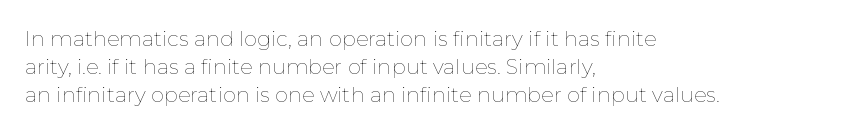
Q: Is the text bold? A: No.
Q: Is the text italic (slanted)? A: No, it is upright.
Q: Is the text underlined? A: No.
Q: How is the paragraph aligned? A: Left-aligned.
Q: Is the spacing between letters normal or unusually wide? A: Normal.
Q: Is the spacing between lines tight, normal or loose? A: Normal.
